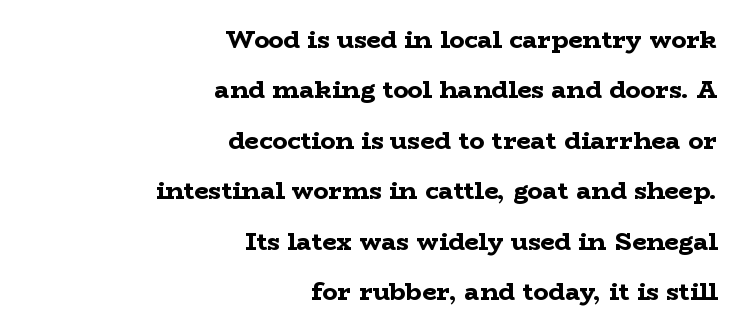
The sample has been set heavy, in full bold. Underlining? Definitely not there. Unlike italic type, these characters show no tilt at all. The paragraph has a hard right edge and a soft left edge.
